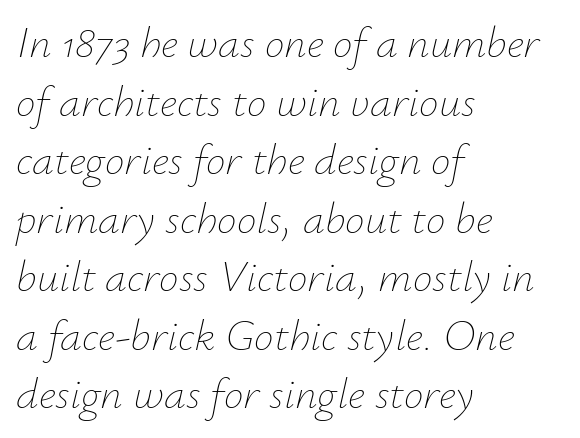
The image shows 44 px thin type, italic (leaning right); set left-aligned, normal line spacing (1.33x), normal letter spacing, not underlined; low stroke contrast and a small x-height.
